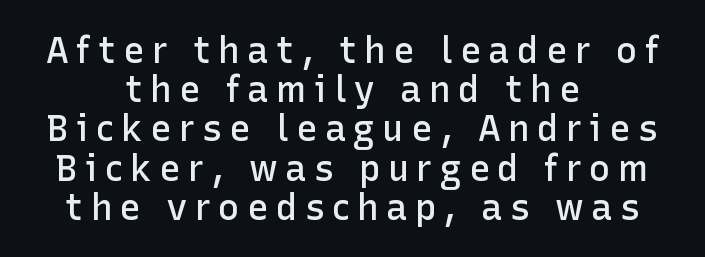
{"serif": "no", "italic": "no", "bold": "semi", "weight": "semibold", "width": "normal", "stroke_contrast": "low", "x_height": "medium", "monospaced": "no", "underline": "no", "align": "center", "line_spacing": "tight", "line_spacing_ratio": 1.09, "letter_spacing": "wide", "letter_spacing_em": 0.2, "glyph_px": 36}
